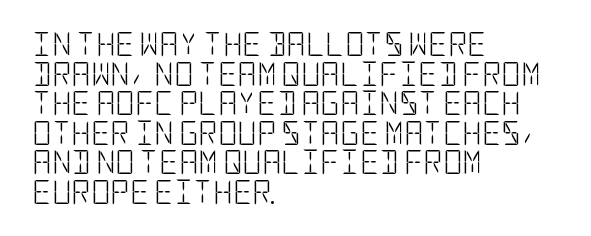
The image shows 24 px text type, upright; set left-aligned, line spacing 1.23x, normal letter spacing, not underlined.
